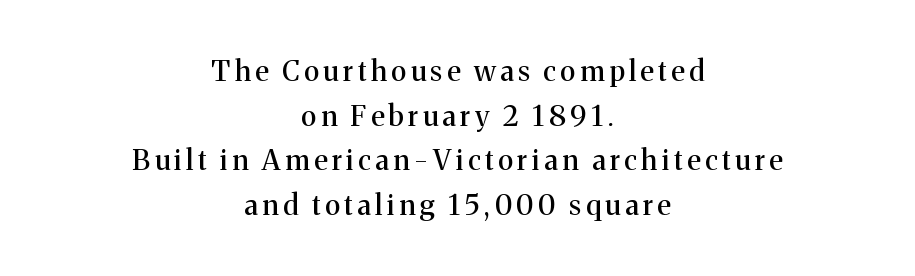
Italic: no, the glyphs are upright roman. Reading down the block, each line starts at a different indent, mirrored at its end. Examine the stroke ends and you'll spot serifs. Type without underlining.
